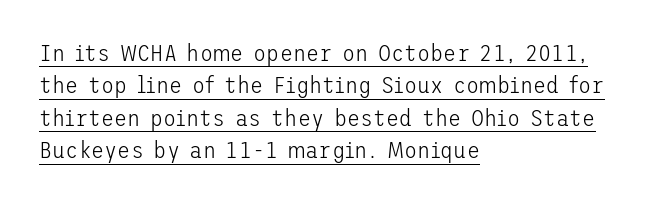
The lettering stays uniformly vertical, giving the passage a roman look. The vertical gap from one line to the next is medium. Line beginnings align vertically; line endings do not. Nobody touched the tracking dial on this one. Caption: face not bold, strokes unweighted. Honestly, the underline is the first thing you notice here.
